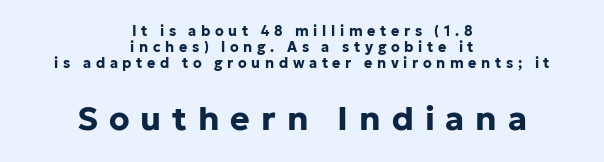
{"serif": "no", "italic": "no", "bold": "yes", "weight": "bold", "width": "normal", "stroke_contrast": "low", "x_height": "medium", "monospaced": "no", "underline": "no", "align": "center", "line_spacing": "tight", "line_spacing_ratio": 1.15, "letter_spacing": "wide", "letter_spacing_em": 0.33, "larger_block": "second", "size_ratio": 2.36, "glyph_px": 33}
